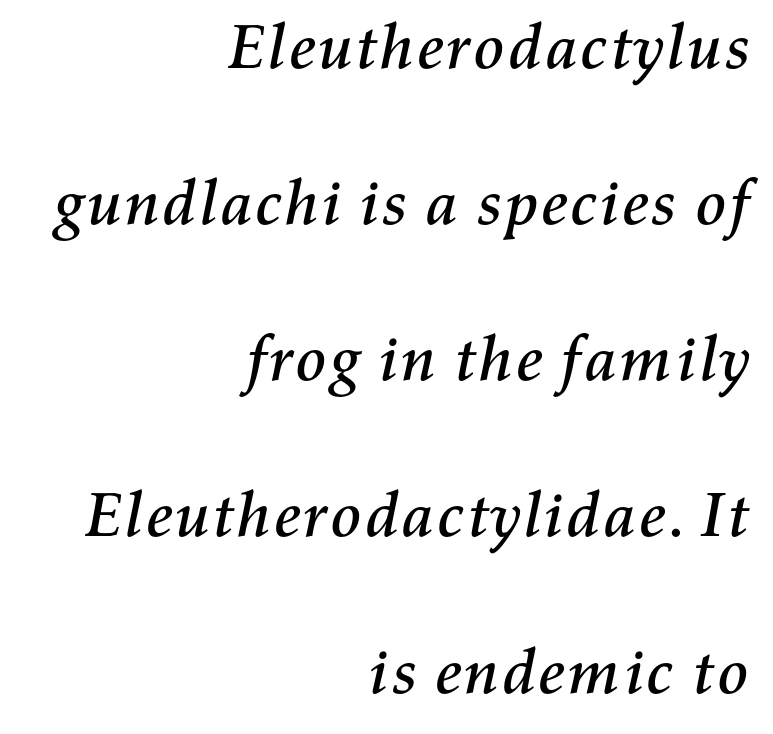
Honestly, the rows look like they've been pulled way apart. Posture: slanted. These lines are set flush right with a ragged left edge. Underlining? Definitely not there.
